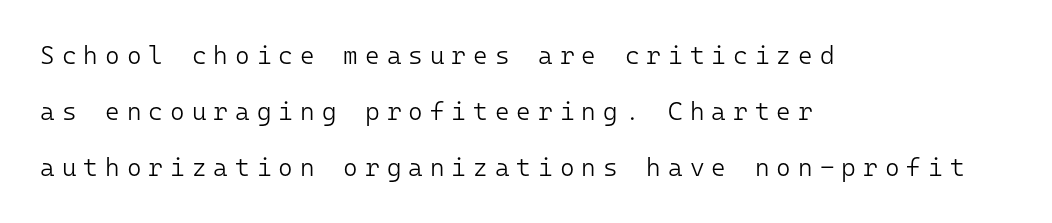
The image shows 25 px text type, upright; set left-aligned, loose line spacing (2.25x), unusually wide letter spacing (+0.28 em), not underlined.
